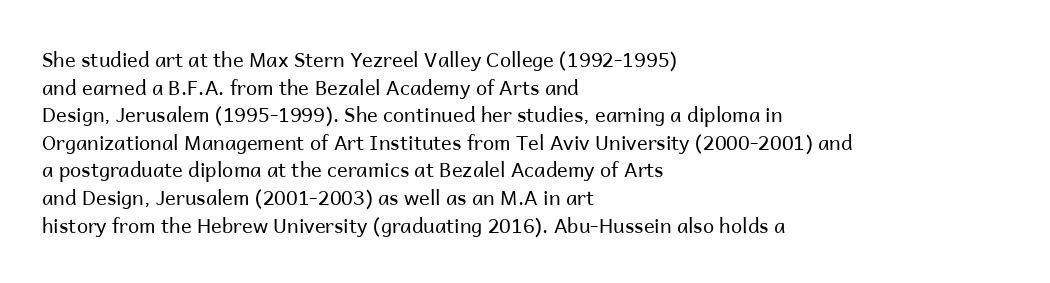
{"italic": "no", "bold": "no", "underline": "no", "align": "left", "line_spacing": "normal", "line_spacing_ratio": 1.38, "letter_spacing": "normal", "letter_spacing_em": 0.0, "glyph_px": 20}
